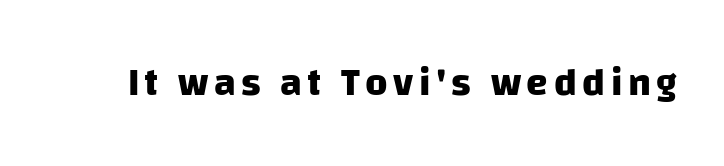
{"serif": "no", "bold": "yes", "weight": "heavy", "width": "normal", "stroke_contrast": "low", "x_height": "large", "monospaced": "no", "underline": "no", "glyph_px": 39}
